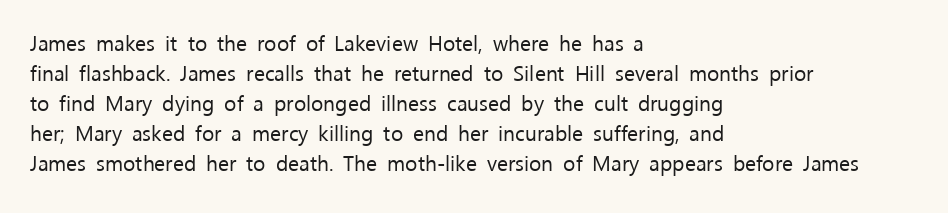
The image shows 21 px text type, upright; set left-aligned, normal line spacing (1.43x), normal letter spacing, not underlined.
